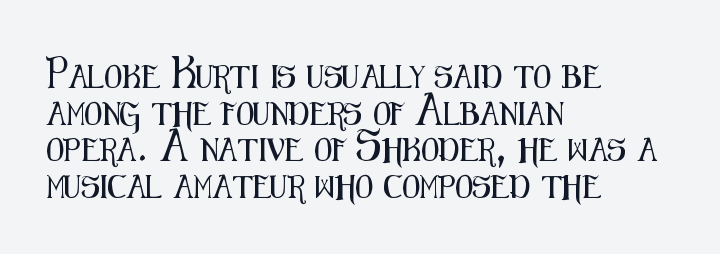
The image shows 23 px text type, upright; set left-aligned, normal line spacing (1.59x), normal letter spacing, not underlined.
